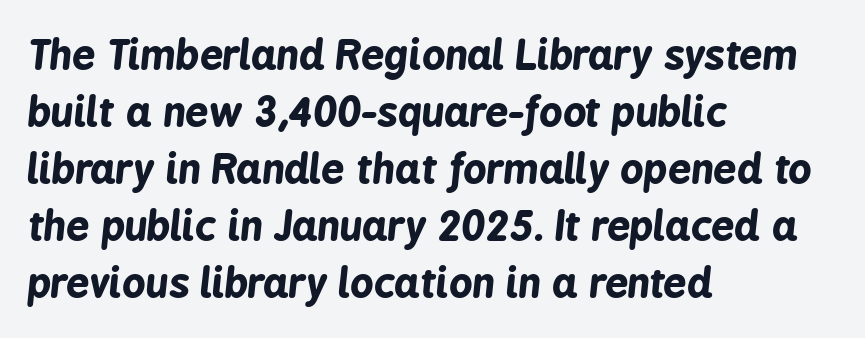
Q: Is the text bold? A: Yes.
Q: Is the text italic (slanted)? A: Yes, it leans right by about 6 degrees.
Q: Is the text underlined? A: No.
Q: How is the paragraph aligned? A: Left-aligned.
Q: Is the spacing between letters normal or unusually wide? A: Normal.
Q: Is the spacing between lines tight, normal or loose? A: Normal.
Q: Width (condensed, normal, or wide)? A: Condensed.
Q: Stroke contrast? A: Low.
Q: x-height? A: Medium.
Q: Monospaced? A: No.
